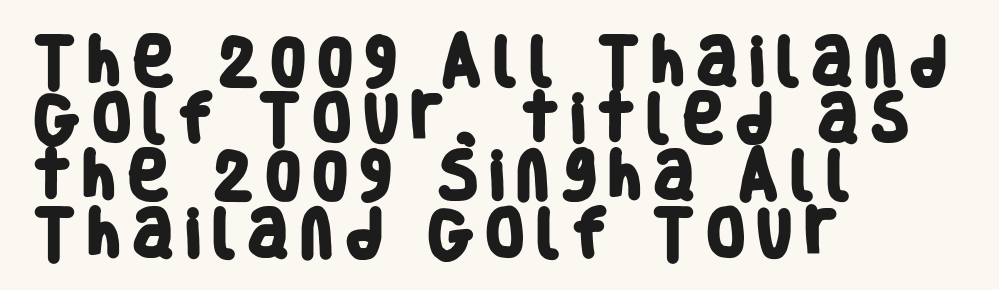
The image shows 53 px heavy, condensed sans-serif type; set left-aligned, tight line spacing (1.08x), not underlined; low stroke contrast and a large x-height.
